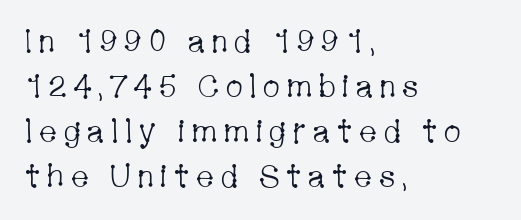
The image shows 32 px light, condensed serif type, upright; set left-aligned, normal line spacing (1.41x), not underlined; low stroke contrast and a medium x-height.
